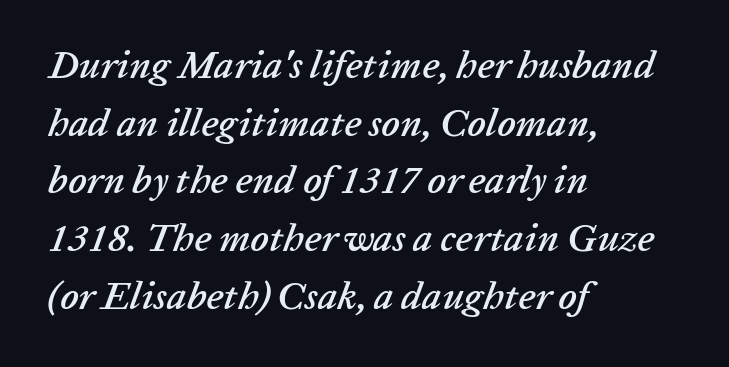
No extra tracking has been applied to these lines. These lines stack with their left ends in a neat column. The zone under the glyphs is completely vacant. This is oblique type, the kind used for emphasis or titles. Character widths vary here, with narrow letters taking less room than wide ones. Regular leading.
